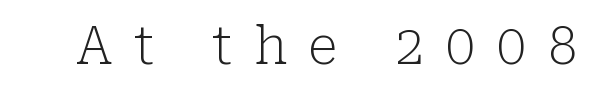
Q: Is the text bold? A: No.
Q: Is the text italic (slanted)? A: No, it is upright.
Q: Is the typeface a serif or a sans-serif typeface? A: Serif.
Q: Is the text underlined? A: No.
Q: Is the spacing between letters normal or unusually wide? A: Unusually wide.
Q: Width (condensed, normal, or wide)? A: Normal.
Q: Stroke contrast? A: Low.
Q: x-height? A: Medium.
Q: Monospaced? A: No.
